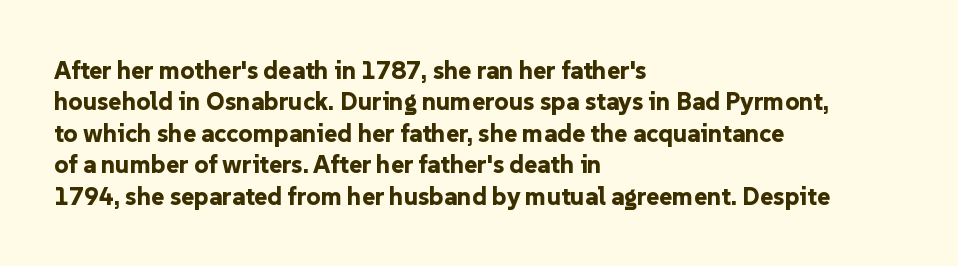
Horizontal alignment here is leftward, the default for most running prose. These lines were composed using upright roman letters. Quick note: underline off. Words appear dense and cohesive because spacing is normal. Honestly, the row spacing looks completely unremarkable. Heft: maximum for text — a bold.
